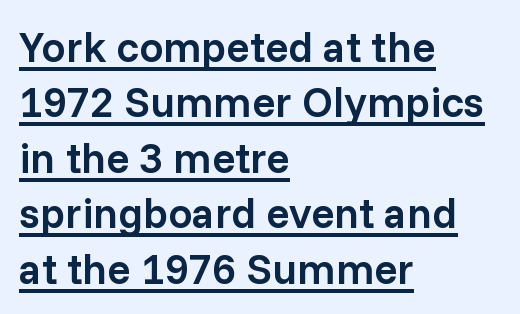
Q: Is the text bold? A: Semi-bold.
Q: Is the text italic (slanted)? A: No, it is upright.
Q: Is the typeface a serif or a sans-serif typeface? A: Sans-serif.
Q: Is the text underlined? A: Yes.
Q: How is the paragraph aligned? A: Left-aligned.
Q: Is the spacing between letters normal or unusually wide? A: Normal.
Q: Is the spacing between lines tight, normal or loose? A: Normal.
Q: Width (condensed, normal, or wide)? A: Normal.
Q: Stroke contrast? A: Low.
Q: x-height? A: Medium.
Q: Monospaced? A: No.
